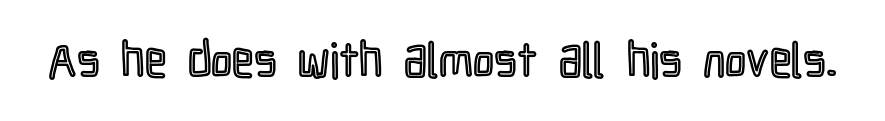
Q: Is the text italic (slanted)? A: No, it is upright.
Q: Is the text underlined? A: No.
Q: Is the spacing between letters normal or unusually wide? A: Normal.
Q: Width (condensed, normal, or wide)? A: Condensed.
Q: x-height? A: Medium.
Q: Monospaced? A: No.
